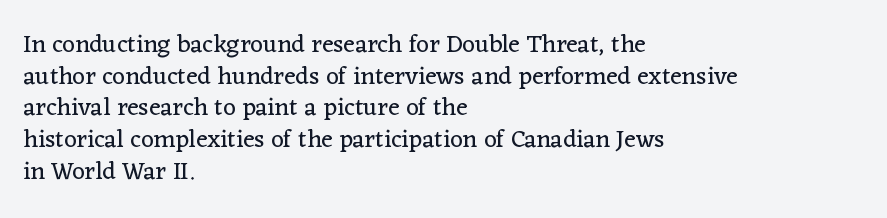
The characters are drawn with everyday or finer stroke widths. The string is rendered with underlining switched off. Leading matches the norm, producing a regular column. This sample uses plain, unmodified letter spacing.
